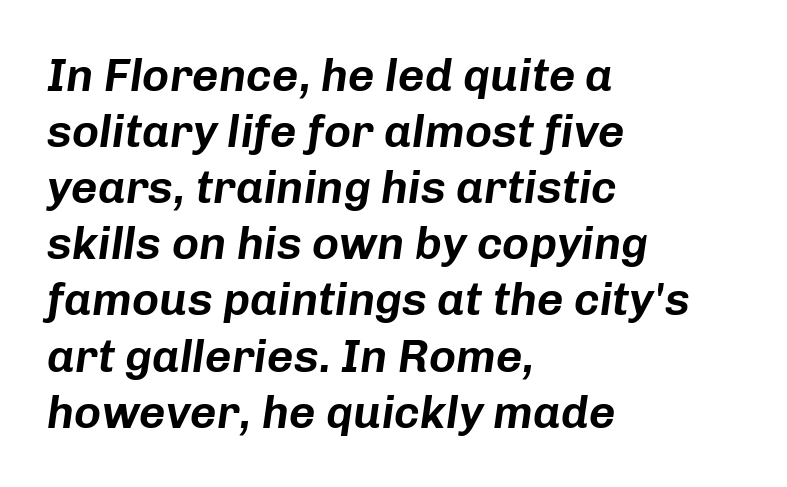
Q: Is the text italic (slanted)? A: Yes, it leans right by about 8 degrees.
Q: Is the text underlined? A: No.
Q: How is the paragraph aligned? A: Left-aligned.
Q: Is the spacing between letters normal or unusually wide? A: Normal.
Q: Width (condensed, normal, or wide)? A: Normal.
Q: Stroke contrast? A: Low.
Q: x-height? A: Medium.
Q: Monospaced? A: No.
